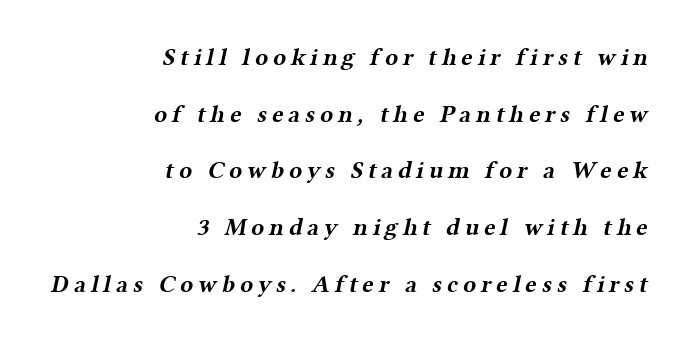
The image shows 24 px bold type; set right-aligned, loose line spacing (2.36x), unusually wide letter spacing (+0.2 em), not underlined.
